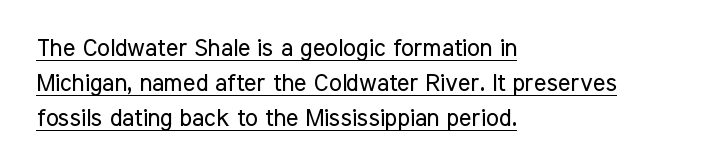
{"italic": "no", "bold": "no", "underline": "yes", "align": "left", "line_spacing": "normal", "line_spacing_ratio": 1.46, "letter_spacing": "normal", "letter_spacing_em": 0.0, "glyph_px": 24}
